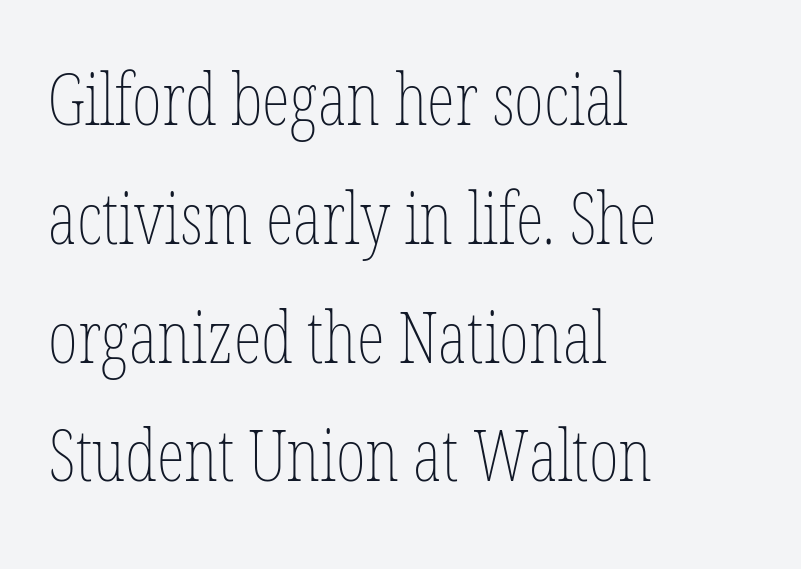
{"italic": "no", "bold": "no", "weight": "thin", "width": "condensed", "stroke_contrast": "low", "x_height": "medium", "monospaced": "no", "underline": "no", "align": "left", "line_spacing": "normal", "line_spacing_ratio": 1.65, "letter_spacing": "normal", "letter_spacing_em": 0.0, "glyph_px": 72}
